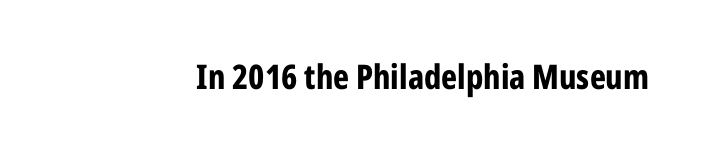
The image shows 34 px bold, condensed sans-serif type, upright; set normal letter spacing, not underlined; low stroke contrast and a medium x-height.
